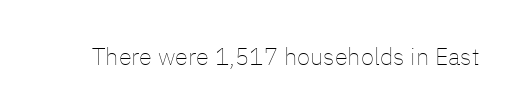
Only glyphs here, with clear space below each row. Notice how the stems are strictly vertical — no italics here. Between one letter and the next there's only the usual sliver of space. Is this a heavy cut? Hardly; it is regular or lighter.
